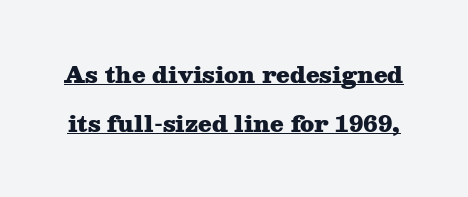
{"italic": "no", "bold": "yes", "underline": "yes", "line_spacing": "loose", "line_spacing_ratio": 2.21, "letter_spacing": "normal", "letter_spacing_em": 0.0, "glyph_px": 22}
